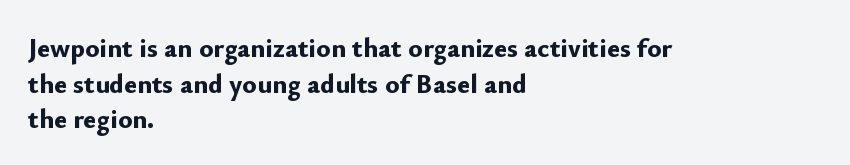
{"italic": "no", "bold": "yes", "underline": "no", "align": "left", "line_spacing": "normal", "line_spacing_ratio": 1.32, "letter_spacing": "normal", "letter_spacing_em": 0.0, "glyph_px": 27}
